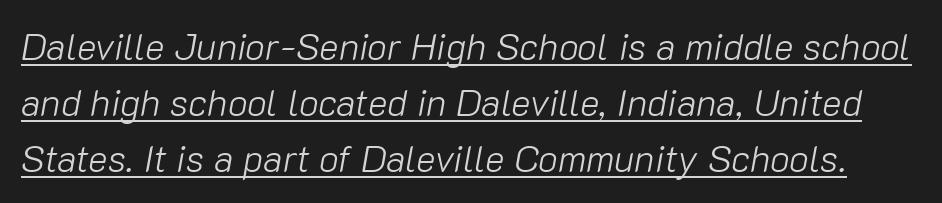
Q: Is the text bold? A: No.
Q: Is the text italic (slanted)? A: Yes, it leans right by about 10 degrees.
Q: Is the text underlined? A: Yes.
Q: Is the spacing between letters normal or unusually wide? A: Normal.
Q: Is the spacing between lines tight, normal or loose? A: Normal.
Q: Width (condensed, normal, or wide)? A: Normal.
Q: Stroke contrast? A: Low.
Q: x-height? A: Medium.
Q: Monospaced? A: No.
